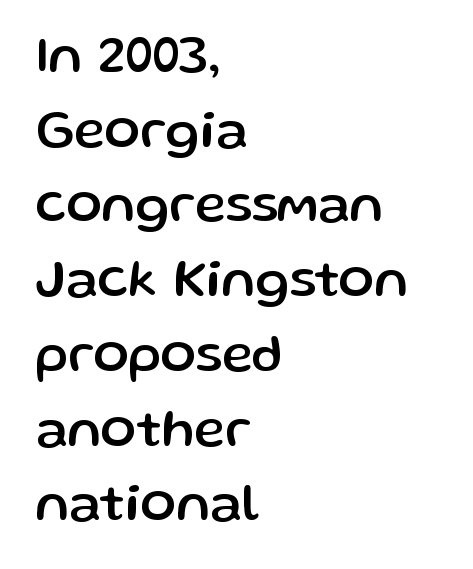
Q: Is the text italic (slanted)? A: No, it is upright.
Q: Is the typeface a serif or a sans-serif typeface? A: Sans-serif.
Q: Is the text underlined? A: No.
Q: How is the paragraph aligned? A: Left-aligned.
Q: Is the spacing between letters normal or unusually wide? A: Normal.
Q: Is the spacing between lines tight, normal or loose? A: Normal.
Q: Width (condensed, normal, or wide)? A: Normal.
Q: Stroke contrast? A: Low.
Q: x-height? A: Medium.
Q: Monospaced? A: No.
